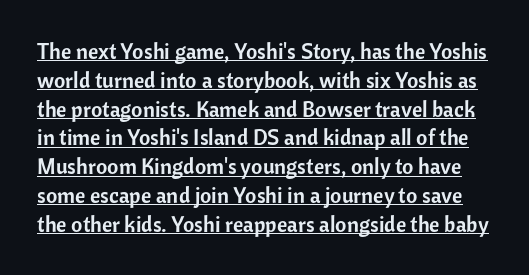
The specimen includes a rule beneath the text block's lines. The rendering keeps characters at their native spacing. Honestly, the row spacing looks completely unremarkable. Is there any slant? The stems are plumb.
